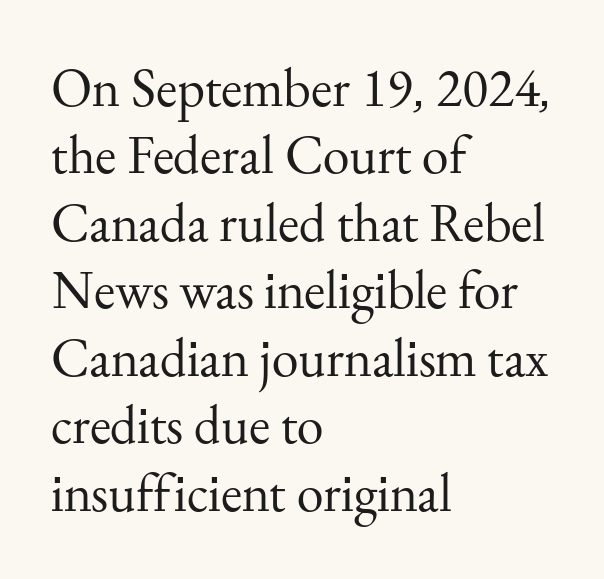
Q: Is the text bold? A: No.
Q: Is the text italic (slanted)? A: No, it is upright.
Q: Is the typeface a serif or a sans-serif typeface? A: Serif.
Q: Is the text underlined? A: No.
Q: How is the paragraph aligned? A: Left-aligned.
Q: Is the spacing between letters normal or unusually wide? A: Normal.
Q: Is the spacing between lines tight, normal or loose? A: Normal.
Q: Width (condensed, normal, or wide)? A: Normal.
Q: Stroke contrast? A: Medium.
Q: x-height? A: Small.
Q: Monospaced? A: No.
